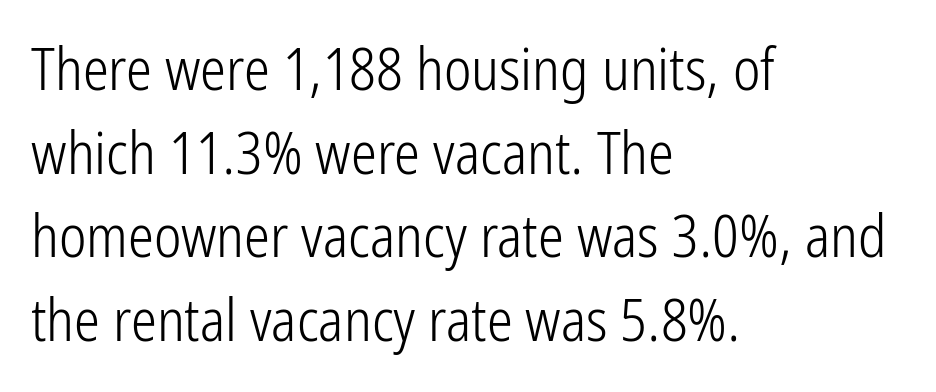
Caption: standard tracking, unaltered. Baseline-to-baseline distance is the conventional proportion of letter height. The passage shown is typeset with a sans-serif family. The rag falls on the right side of this text block. Do the letters lean? They stand straight.
